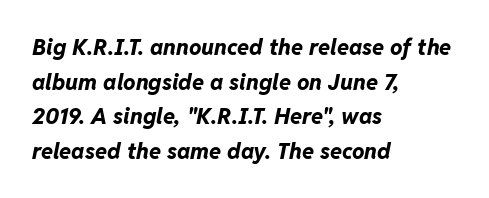
Q: Is the text bold? A: Yes.
Q: Is the text italic (slanted)? A: Yes, it leans right by about 11 degrees.
Q: Is the text underlined? A: No.
Q: How is the paragraph aligned? A: Left-aligned.
Q: Is the spacing between letters normal or unusually wide? A: Normal.
Q: Is the spacing between lines tight, normal or loose? A: Normal.
